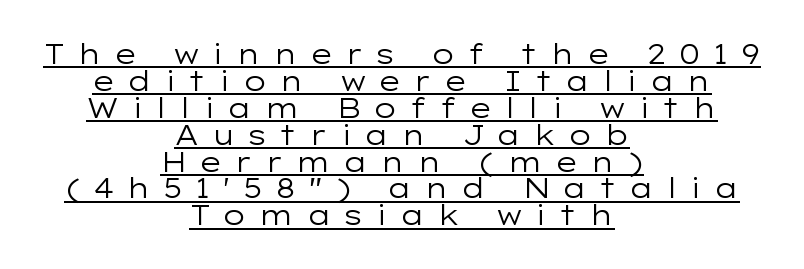
Upright lettering throughout. The strokes are not fattened; the text isn't bold. Every word sits above its own underline. The lines are quadded center. Observe the absence of serifs on each vertical stroke in this sample. Students, observe: this is what under-led, compact text looks like.
